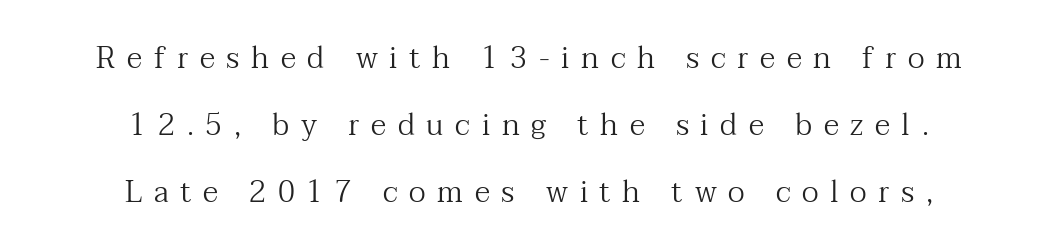
Each letter keeps its own natural width here, so spacing adapts to shape. Leading: increased. In terms of letterspacing, this is a distinctly airy, spread setting. Weight: not bold — regular or lighter. Typographically, this falls in the serif category.
